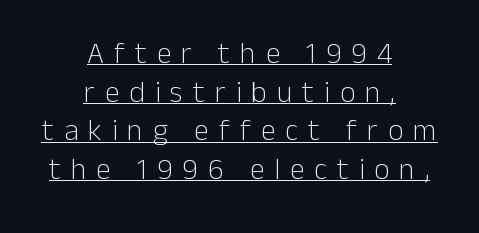
Q: Is the text bold? A: No.
Q: Is the text italic (slanted)? A: No, it is upright.
Q: Is the typeface a serif or a sans-serif typeface? A: Sans-serif.
Q: Is the text underlined? A: Yes.
Q: How is the paragraph aligned? A: Centered.
Q: Is the spacing between letters normal or unusually wide? A: Unusually wide.
Q: Is the spacing between lines tight, normal or loose? A: Normal.
Q: Width (condensed, normal, or wide)? A: Normal.
Q: Stroke contrast? A: Low.
Q: x-height? A: Medium.
Q: Monospaced? A: No.
